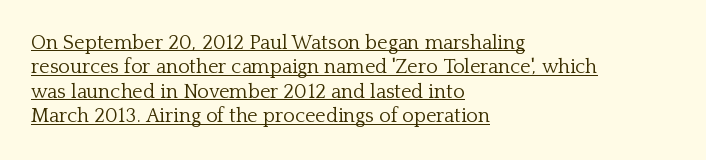
{"italic": "no", "bold": "no", "underline": "yes", "align": "left", "line_spacing_ratio": 1.22, "letter_spacing": "normal", "letter_spacing_em": 0.0, "glyph_px": 20}
